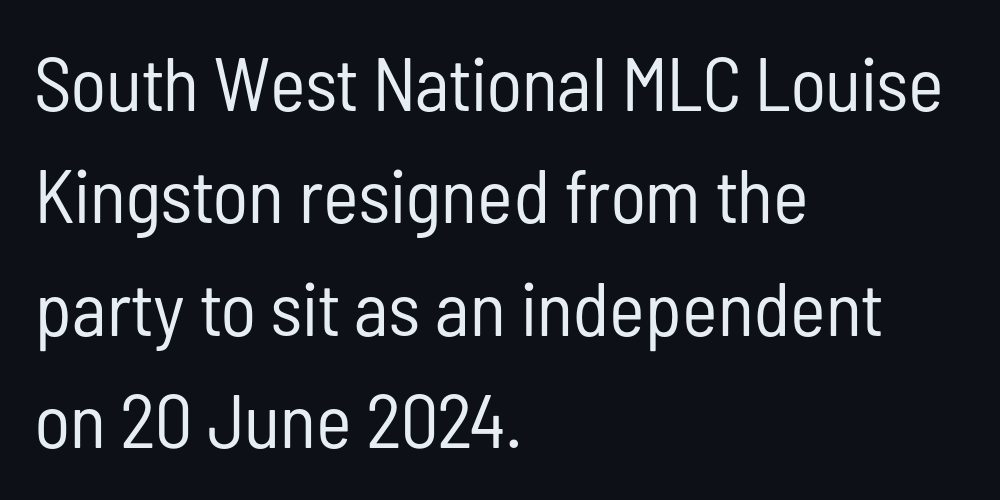
The image shows 76 px regular-weight, condensed sans-serif type, upright; set left-aligned, normal line spacing (1.48x), normal letter spacing, not underlined; low stroke contrast and a medium x-height.
